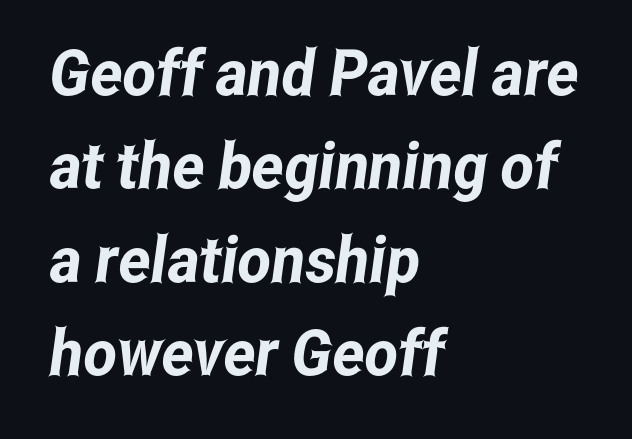
{"serif": "no", "width": "condensed", "stroke_contrast": "low", "x_height": "medium", "monospaced": "no", "underline": "no", "align": "left", "line_spacing": "normal", "line_spacing_ratio": 1.46, "letter_spacing": "normal", "letter_spacing_em": 0.0, "glyph_px": 64}
